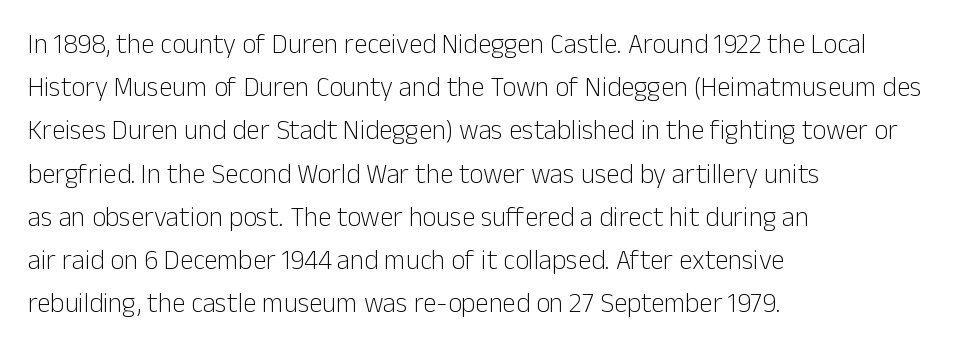
Q: Is the text bold? A: No.
Q: Is the text italic (slanted)? A: No, it is upright.
Q: Is the text underlined? A: No.
Q: How is the paragraph aligned? A: Left-aligned.
Q: Is the spacing between letters normal or unusually wide? A: Normal.
Q: Is the spacing between lines tight, normal or loose? A: Normal.
